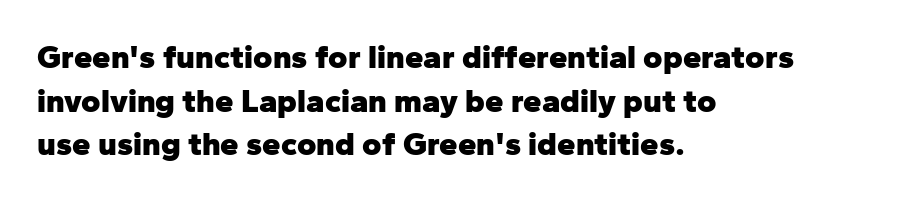
{"serif": "no", "italic": "no", "bold": "yes", "weight": "heavy", "width": "normal", "stroke_contrast": "low", "x_height": "medium", "monospaced": "no", "underline": "no", "align": "left", "line_spacing": "normal", "line_spacing_ratio": 1.32, "letter_spacing": "normal", "letter_spacing_em": 0.0, "glyph_px": 33}
